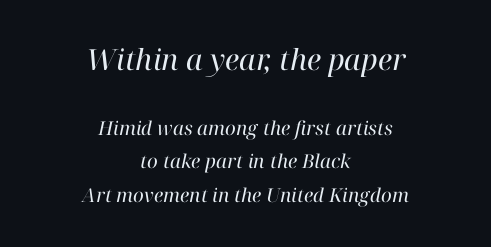
Q: Is the text bold? A: No.
Q: Is the text italic (slanted)? A: Yes, it leans right by about 12 degrees.
Q: Is the typeface a serif or a sans-serif typeface? A: Serif.
Q: Is the text underlined? A: No.
Q: How is the paragraph aligned? A: Centered.
Q: Is the spacing between letters normal or unusually wide? A: Normal.
Q: Which block of text is set in a larger size, the first (top) or the second (bottom)? A: The first (top) one.
Q: Width (condensed, normal, or wide)? A: Normal.
Q: Stroke contrast? A: High.
Q: x-height? A: Medium.
Q: Monospaced? A: No.
